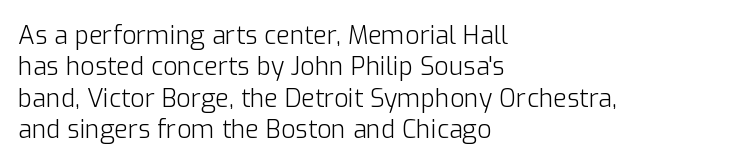
The image shows 25 px text type, upright; set left-aligned, normal line spacing (1.26x), normal letter spacing, not underlined.
